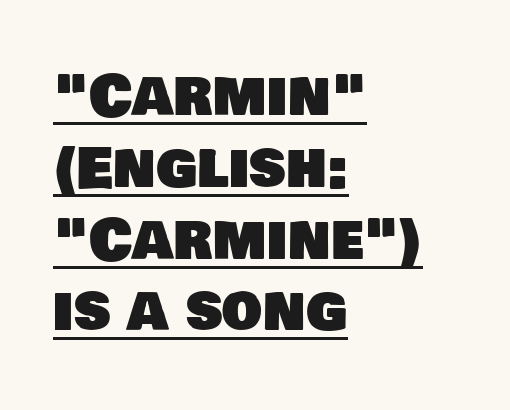
The typesetter has applied underlining to the passage shown. These lines are rendered in a variable-pitch font. The letterforms sit shoulder to shoulder at normal distance. Notice how descenders clear the ascenders below comfortably — that's standard leading. Caption: multi-line text, flush left, ragged right. The characters display no serif detailing; their extremities are plain.
